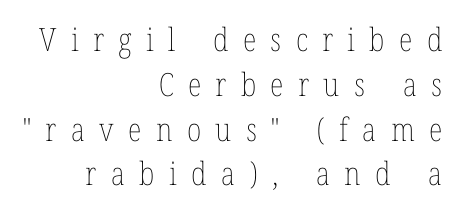
{"italic": "no", "bold": "no", "weight": "thin", "width": "condensed", "stroke_contrast": "low", "x_height": "medium", "monospaced": "no", "underline": "no", "align": "right", "line_spacing": "normal", "line_spacing_ratio": 1.4, "letter_spacing": "wide", "letter_spacing_em": 0.45, "glyph_px": 32}
